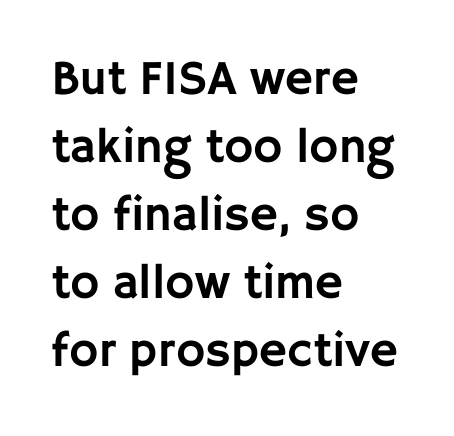
Glance below the letters and you will spot only blank space. Nobody touched the tracking dial on this one. The lines in this sample share a left origin and differ only in where they stop. Successive baselines arrive at the customary interval. This is roman type, the default non-slanted kind.
